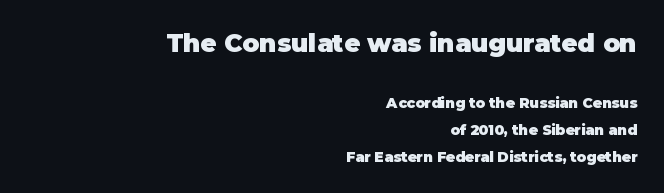
Top chunk: large. Bottom chunk: small. Has an underline been added? It has not. Each line ends at the same right margin while the left side varies. Tracking value appears to be zero — textbook default spacing. Its strokes are broad and dark, the hallmark of bold type. One glance says open: line gaps are wider than usual.
